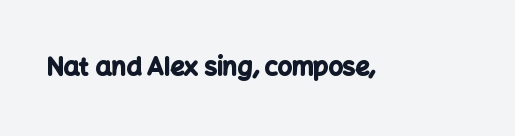
The image shows 25 px bold type, upright; set normal letter spacing, not underlined.
